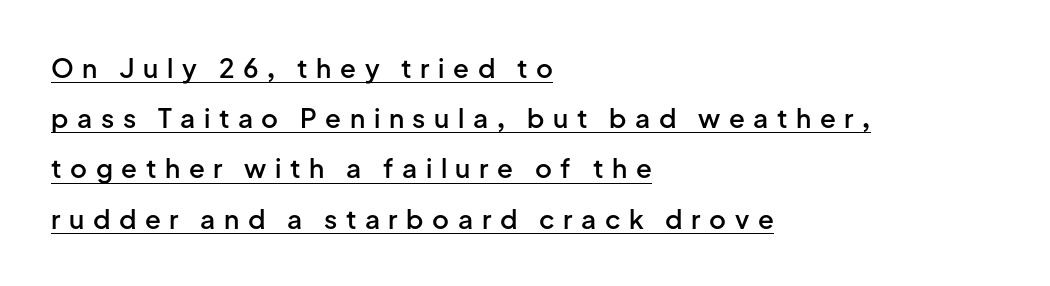
The image shows 26 px text type, upright; set left-aligned, loose line spacing (1.93x), unusually wide letter spacing (+0.33 em), underlined.
